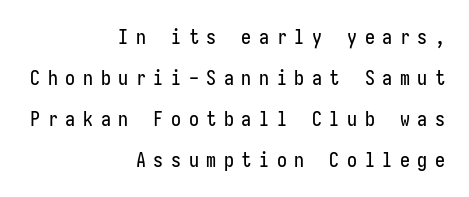
Q: Is the text italic (slanted)? A: No, it is upright.
Q: Is the text underlined? A: No.
Q: How is the paragraph aligned? A: Right-aligned.
Q: Is the spacing between letters normal or unusually wide? A: Unusually wide.
Q: Is the spacing between lines tight, normal or loose? A: Loose.
